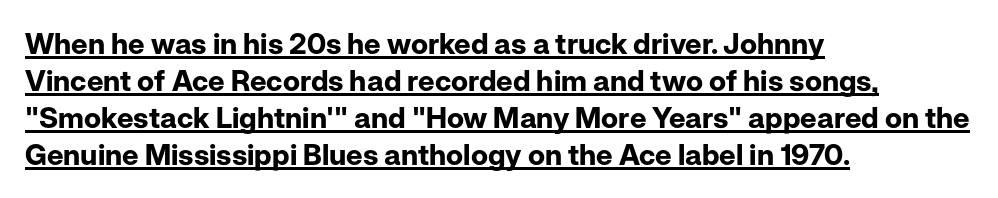
Q: Is the text bold? A: Yes.
Q: Is the text italic (slanted)? A: No, it is upright.
Q: Is the typeface a serif or a sans-serif typeface? A: Sans-serif.
Q: Is the text underlined? A: Yes.
Q: How is the paragraph aligned? A: Left-aligned.
Q: Is the spacing between letters normal or unusually wide? A: Normal.
Q: Is the spacing between lines tight, normal or loose? A: Normal.
Q: Width (condensed, normal, or wide)? A: Normal.
Q: Stroke contrast? A: Low.
Q: x-height? A: Medium.
Q: Monospaced? A: No.
